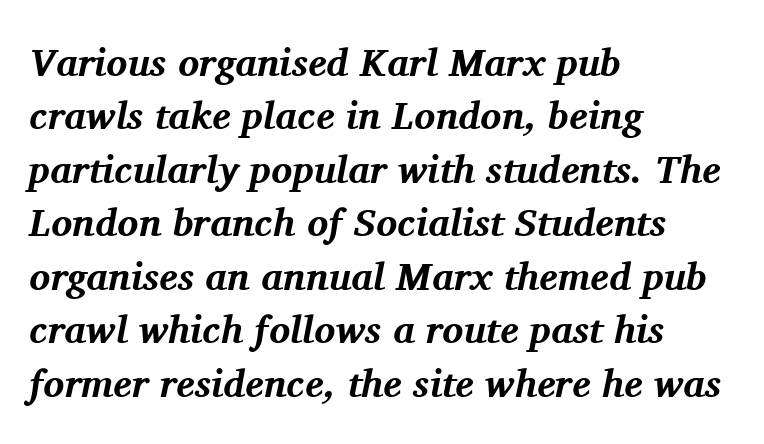
Here the glyphs are tracked normally, forming tight word shapes. The font is running at its bold setting. All the whitespace from short lines collects on the right. Interline gaps are of average width in this sample. Each letter's strokes conclude with small projecting serifs. Quick note: italic.
